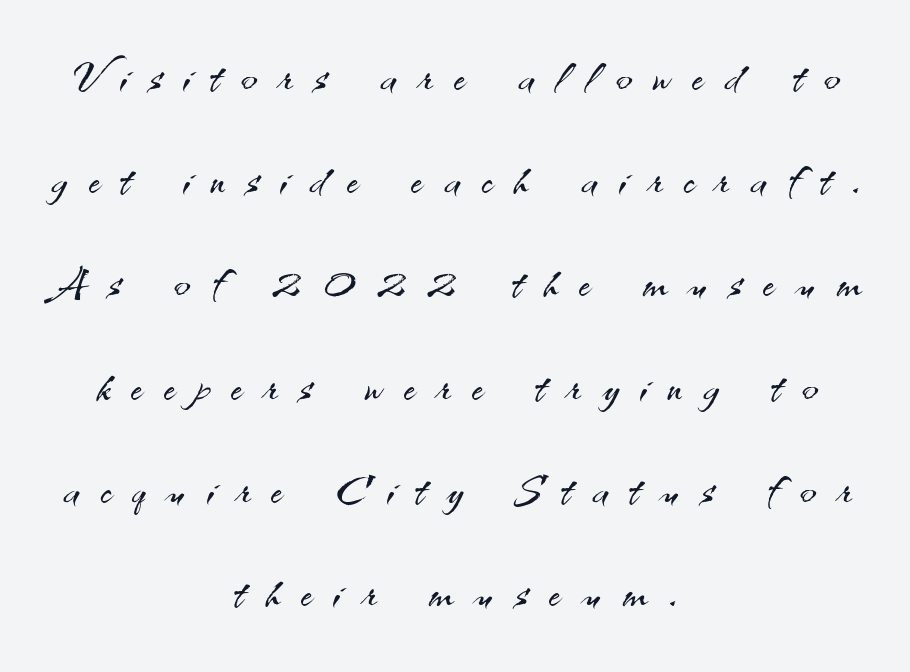
The image shows 60 px light sans-serif type; set centered, line spacing 1.72x, unusually wide letter spacing (+0.36 em), not underlined; medium stroke contrast and a small x-height.
